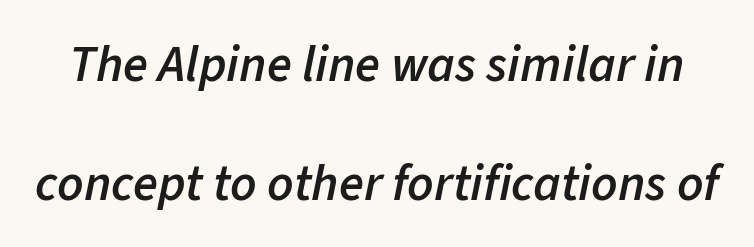
Q: Is the text bold? A: Semi-bold.
Q: Is the text italic (slanted)? A: Yes, it leans right by about 11 degrees.
Q: Is the text underlined? A: No.
Q: Is the spacing between letters normal or unusually wide? A: Normal.
Q: Is the spacing between lines tight, normal or loose? A: Loose.
Q: Width (condensed, normal, or wide)? A: Normal.
Q: Stroke contrast? A: Low.
Q: x-height? A: Medium.
Q: Monospaced? A: No.
